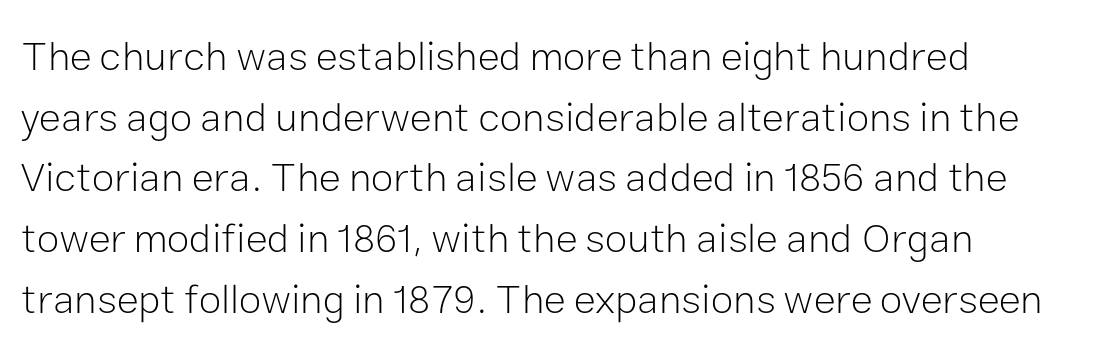
The image shows 41 px light sans-serif type, upright; set normal line spacing (1.48x), normal letter spacing, not underlined; low stroke contrast and a medium x-height.
